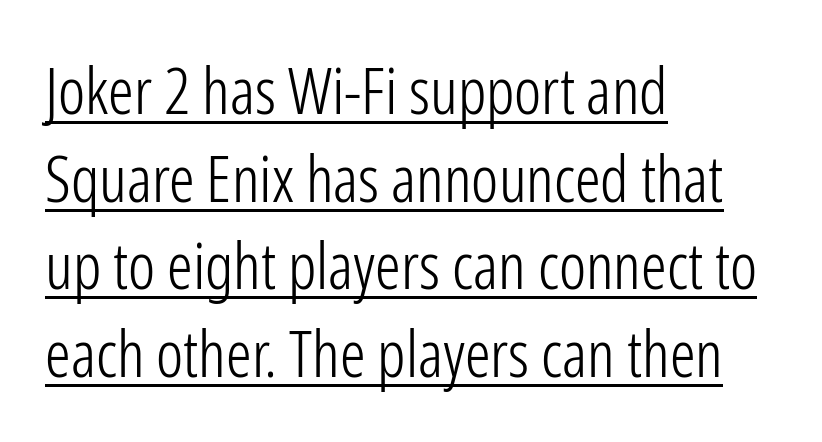
Is the stroke heavy? The answer is a plain regular-or-lighter. Line spacing here is normal. Serifs: no, the terminals of the letterforms are clean. Beneath each row of characters lies a ruled line. Posture: straight, roman, zero tilt. Horizontally, the lines are justified to the leading edge only.
